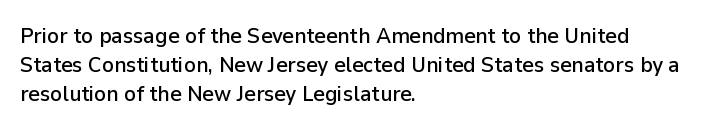
Descender tails drop into unmarked territory. Horizontal alignment here is leftward, the default for most running prose. Does extra space separate the letters? No, they use regular spacing. Upright lettering throughout. Evenly set lines give the paragraph a standard silhouette.
